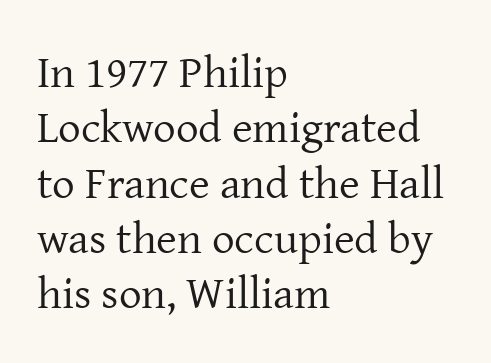
{"serif": "yes", "italic": "no", "bold": "no", "weight": "regular", "width": "normal", "stroke_contrast": "low", "x_height": "medium", "monospaced": "no", "underline": "no", "align": "left", "line_spacing_ratio": 1.23, "letter_spacing": "normal", "letter_spacing_em": 0.0, "glyph_px": 45}
